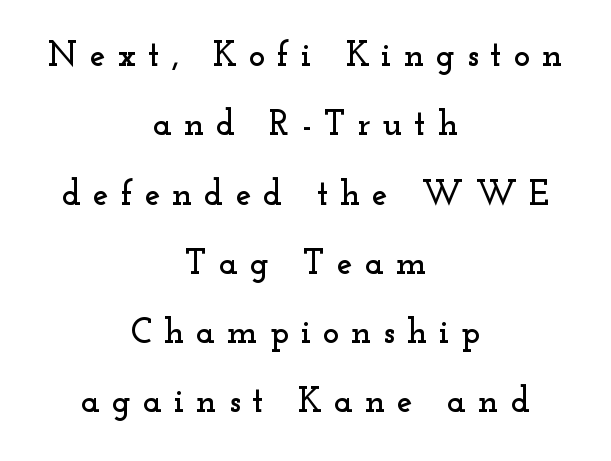
Italic: no, the glyphs are upright roman. Nobody drew a line under any word here. The designer went with a serif here, giving each stem small feet. You could not count columns in this text — the font is proportionally spaced. There is plenty of visible air inserted between adjacent glyphs.
